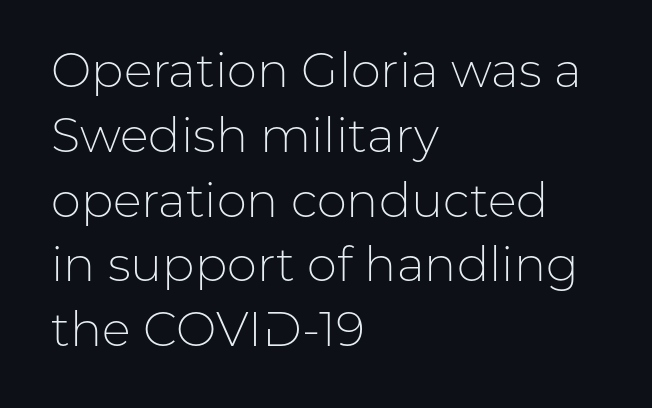
The image shows 48 px light sans-serif type, upright; set left-aligned, normal line spacing (1.35x), normal letter spacing, not underlined; low stroke contrast and a medium x-height.
